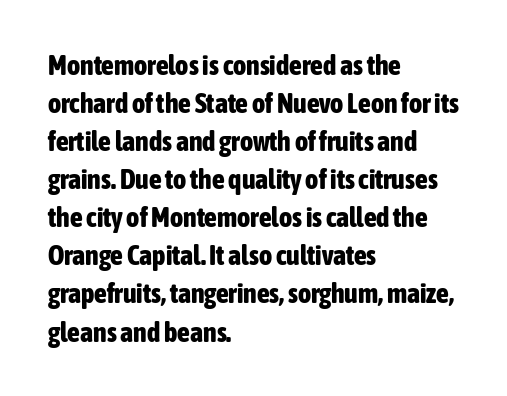
{"serif": "no", "italic": "no", "bold": "yes", "weight": "bold", "width": "condensed", "stroke_contrast": "low", "x_height": "medium", "monospaced": "no", "underline": "no", "align": "left", "line_spacing": "normal", "line_spacing_ratio": 1.36, "letter_spacing": "normal", "letter_spacing_em": 0.0, "glyph_px": 28}
